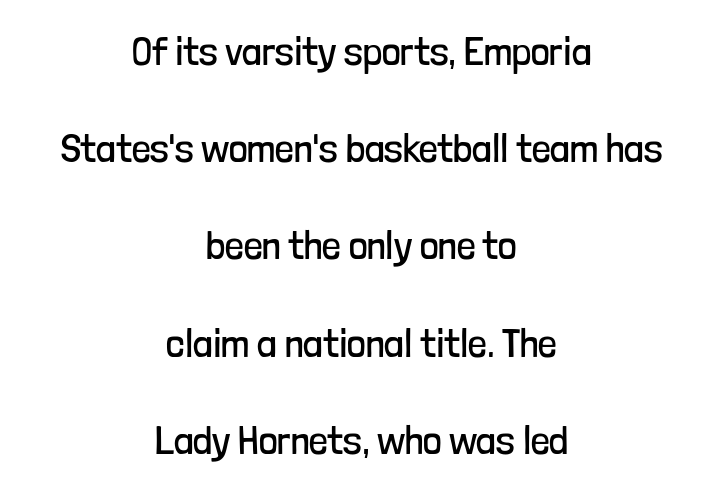
{"serif": "no", "italic": "no", "bold": "no", "weight": "regular", "width": "condensed", "stroke_contrast": "low", "x_height": "medium", "monospaced": "no", "underline": "no", "align": "center", "line_spacing": "loose", "line_spacing_ratio": 2.37, "letter_spacing": "normal", "letter_spacing_em": 0.0, "glyph_px": 41}
